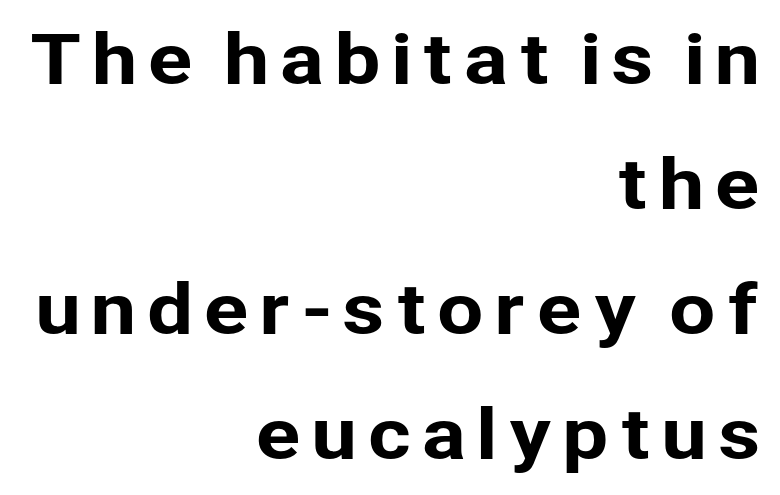
Q: Is the text italic (slanted)? A: No, it is upright.
Q: Is the typeface a serif or a sans-serif typeface? A: Sans-serif.
Q: Is the text underlined? A: No.
Q: How is the paragraph aligned? A: Right-aligned.
Q: Width (condensed, normal, or wide)? A: Normal.
Q: Stroke contrast? A: Low.
Q: x-height? A: Medium.
Q: Monospaced? A: No.
